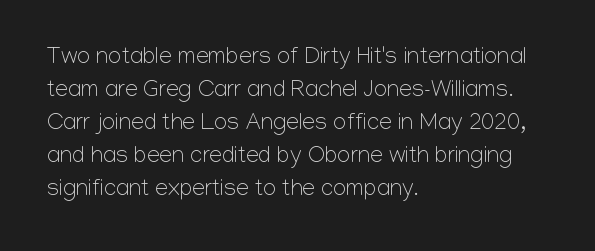
Honestly, the row spacing looks completely unremarkable. Caption: face not bold, strokes unweighted. Posture: vertical. This rendering features lettering with no underline. The setting favours the left margin, as ordinary paragraphs usually do.
